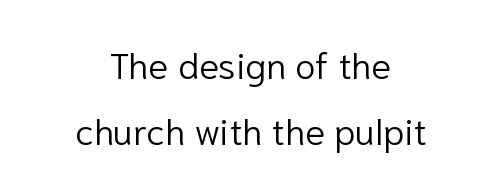
The image shows 37 px light sans-serif type, upright; set centered, line spacing 1.79x, normal letter spacing, not underlined; low stroke contrast and a medium x-height.
